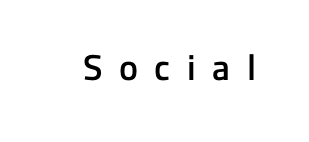
Weight check: semibold — heavier than regular, not quite bold. The type sits square on the baseline with zero lean. Character widths vary here, with narrow letters taking less room than wide ones. The line texture is sparse and dotted thanks to wide tracking. Anything drawn beneath the words? Only blank space. In terms of letterform style, serifs are entirely absent.
